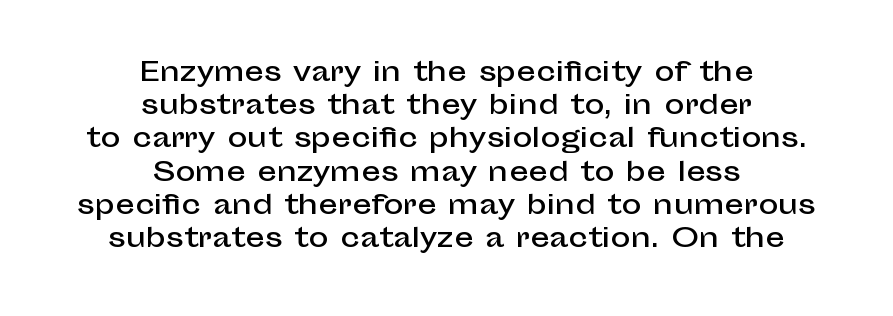
The image shows 27 px text type, upright; set centered, line spacing 1.23x, normal letter spacing, not underlined.
